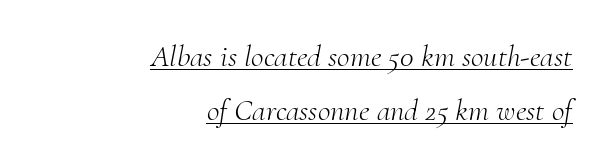
The font sits on the lighter half of the weight spectrum, regular included. The paragraph shown leans on its right margin. Old-style or modern, the face here clearly has serifs. This sample uses an oblique cut, with every glyph tilted off the vertical.
